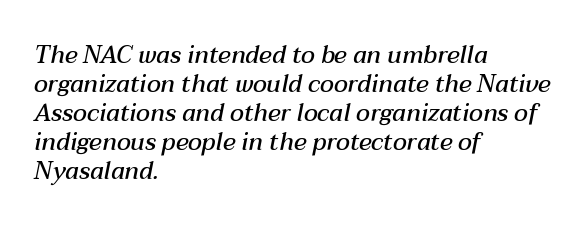
{"italic": "yes", "lean": "right", "slant_degrees": 12, "bold": "semi", "underline": "no", "align": "left", "line_spacing_ratio": 1.21, "letter_spacing": "normal", "letter_spacing_em": 0.0, "glyph_px": 24}
